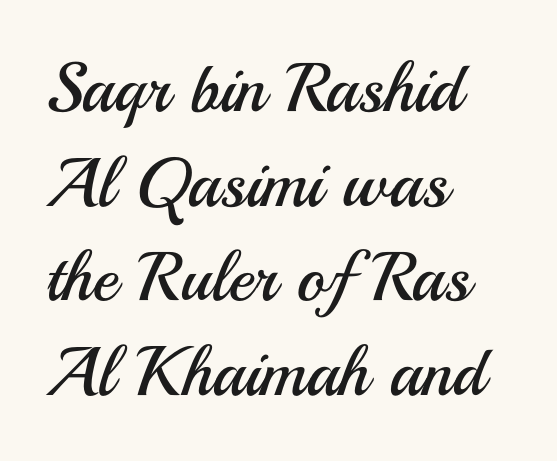
{"serif": "no", "bold": "no", "weight": "regular", "width": "normal", "stroke_contrast": "medium", "x_height": "small", "monospaced": "no", "underline": "no", "align": "left", "line_spacing": "normal", "line_spacing_ratio": 1.37, "letter_spacing": "normal", "letter_spacing_em": 0.0, "glyph_px": 69}
